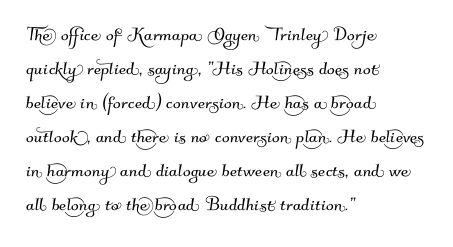
{"underline": "no", "align": "left", "line_spacing": "normal", "line_spacing_ratio": 1.48, "letter_spacing": "normal", "letter_spacing_em": 0.0, "glyph_px": 23}
